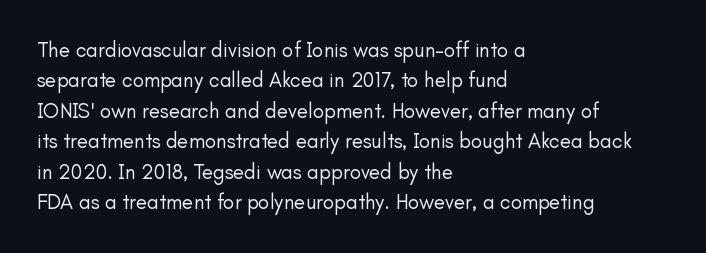
Letter spacing: default. Ink coverage per letter is moderate at most. The rag falls on the right side of this text block. Descenders are the only things crossing below the line. This block has exactly the height ordinary leading produces. This is the regular roman posture of the typeface.
